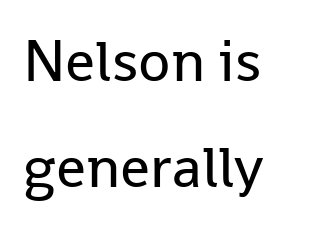
{"serif": "no", "italic": "no", "bold": "no", "weight": "regular", "width": "normal", "stroke_contrast": "low", "x_height": "medium", "monospaced": "no", "underline": "no", "align": "left", "line_spacing_ratio": 1.8, "letter_spacing": "normal", "letter_spacing_em": 0.0, "glyph_px": 59}
